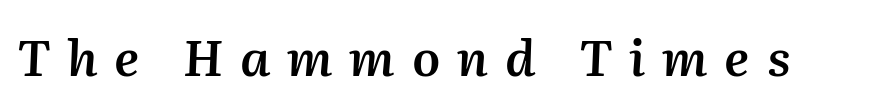
This is moderately heavy type, rendered in semibold. The specimen omits any rule beneath the text block's lines. You can tell it's italic because the verticals aren't actually vertical. Here the designer chose a conventional face with non-uniform glyph widths. Someone cranked the tracking dial way up on this one.
